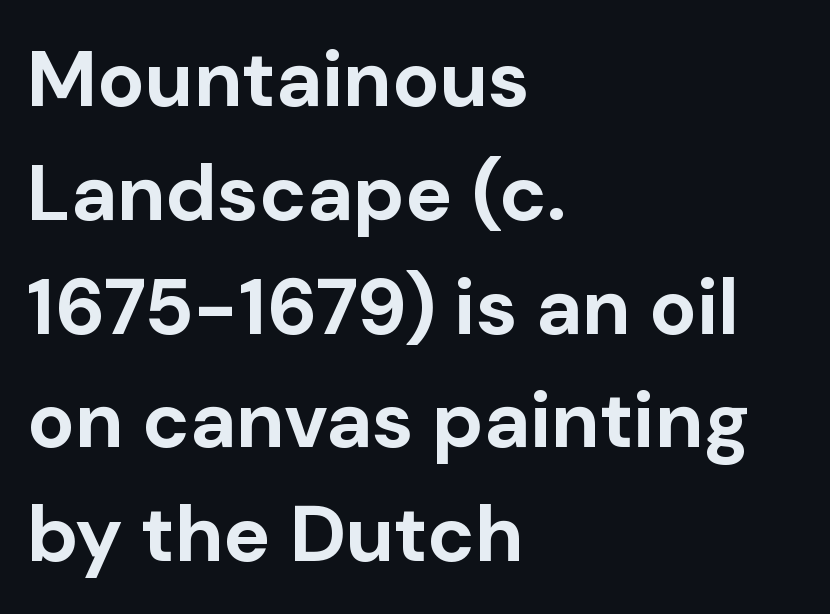
Horizontally, the lines are justified to the leading edge only. Italic: no, the glyphs are upright roman. Thick stems and heavy bowls — unmistakably bold. Spacing verdict: proportional, widths tailored to each character. Students, observe: this is what conventionally led text looks like. Lines of text with bare space underneath.
